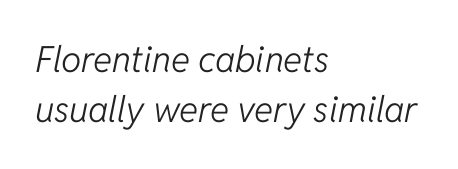
The image shows 36 px light type, italic (leaning right); set left-aligned, normal line spacing (1.39x), normal letter spacing, not underlined; low stroke contrast and a medium x-height.
